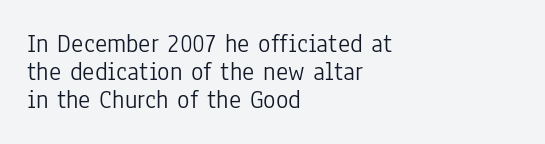
Q: Is the text bold? A: No.
Q: Is the text italic (slanted)? A: No, it is upright.
Q: Is the text underlined? A: No.
Q: How is the paragraph aligned? A: Left-aligned.
Q: Is the spacing between letters normal or unusually wide? A: Normal.
Q: Is the spacing between lines tight, normal or loose? A: Tight.
